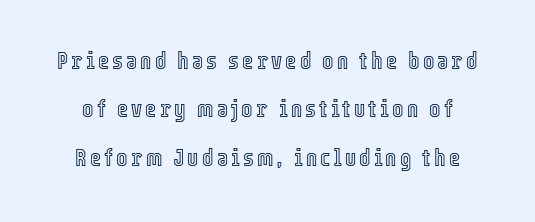
Nobody drew a line under any word here. Do the letters lean? They stand straight. The vertical gap from one line to the next is large.
